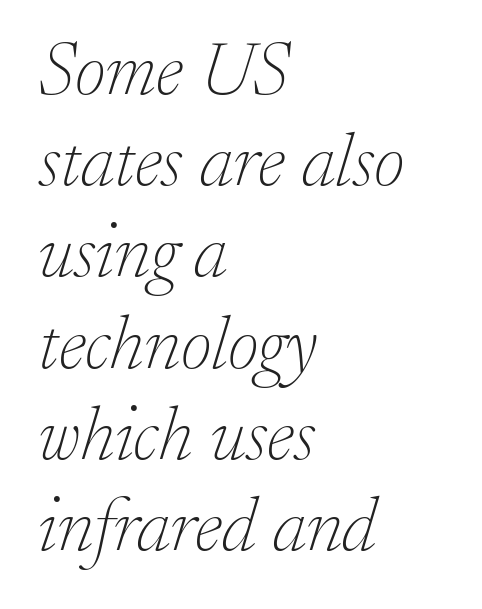
The image shows 76 px thin serif type, italic (leaning right); set left-aligned, line spacing 1.2x, normal letter spacing, not underlined; low stroke contrast and a small x-height.
